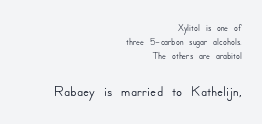
The passage shown begins with its smaller block and ends with its larger one. The block of text is dense from top to bottom, with scant space between rows. Is there any slant? The stems are plumb. Compared with typical body copy, the letter spacing here is the same.
